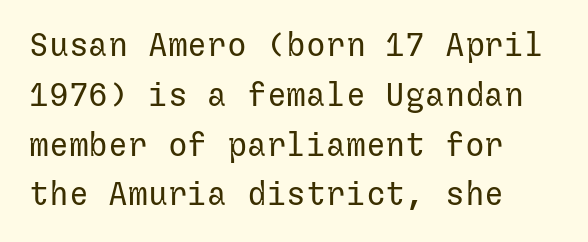
Q: Is the text bold? A: No.
Q: Is the text italic (slanted)? A: No, it is upright.
Q: Is the typeface a serif or a sans-serif typeface? A: Sans-serif.
Q: Is the text underlined? A: No.
Q: How is the paragraph aligned? A: Left-aligned.
Q: Is the spacing between letters normal or unusually wide? A: Normal.
Q: Is the spacing between lines tight, normal or loose? A: Normal.
Q: Width (condensed, normal, or wide)? A: Normal.
Q: Stroke contrast? A: Low.
Q: x-height? A: Medium.
